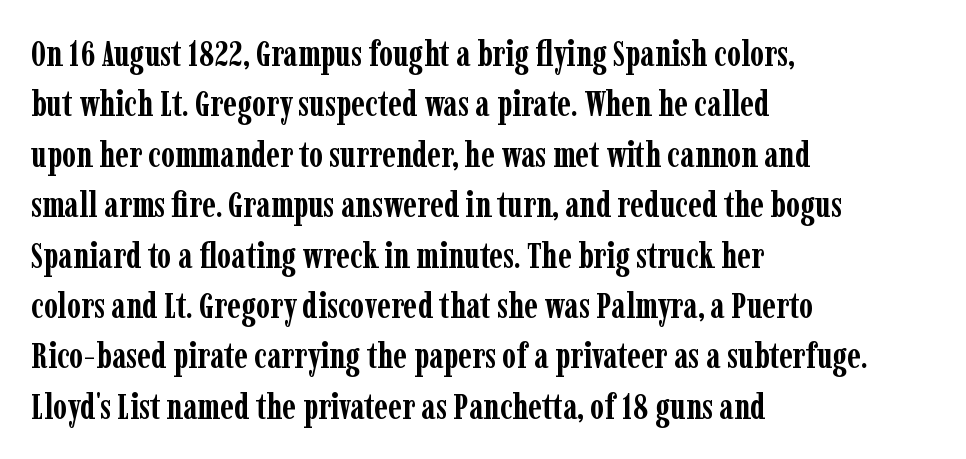
Where is the straight margin? On the left. Compared with typical paragraphs, the rows here are spaced about the same. Glyph-to-glyph distance matches everyday printed text. Vertical strokes here are truly vertical. Examine the stroke ends and you'll spot serifs. The rendering uses natural spacing where letterforms have individual widths.
